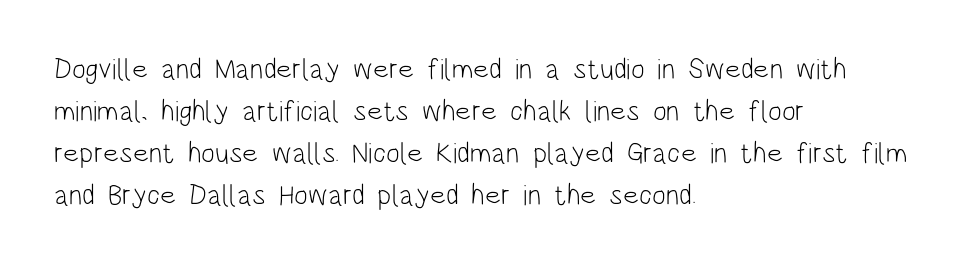
Observe the absence of serifs on each vertical stroke in this sample. The passage is arranged the way most books set body copy — flush left. Reading down the column, the eye jumps a familiar distance to each next line. Quick note: not italic, upright.
